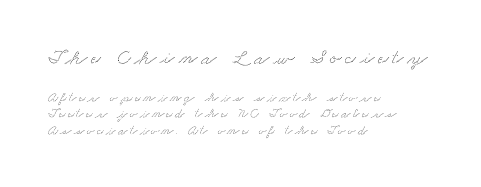
{"underline": "no", "align": "left", "line_spacing_ratio": 1.16, "larger_block": "first", "size_ratio": 1.57, "glyph_px": 22}
